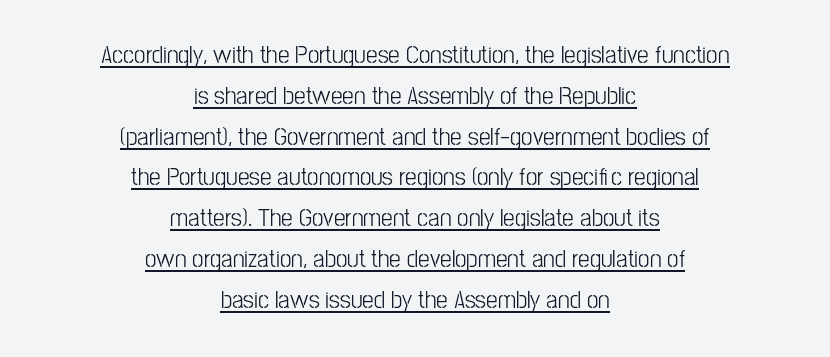
Q: Is the text bold? A: No.
Q: Is the text italic (slanted)? A: No, it is upright.
Q: Is the text underlined? A: Yes.
Q: How is the paragraph aligned? A: Centered.
Q: Is the spacing between letters normal or unusually wide? A: Normal.
Q: Is the spacing between lines tight, normal or loose? A: Normal.
